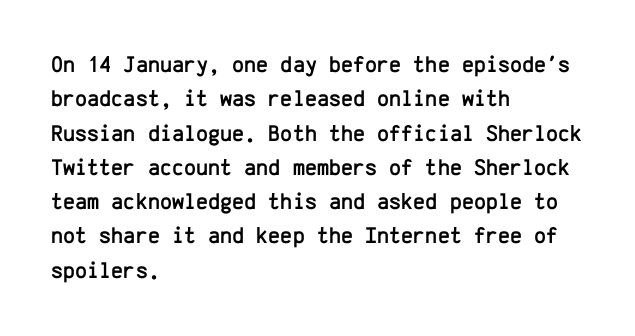
If you drew a ruler down the left edge, every line would touch it. Any mark beneath the type? The region is blank. Vertical spacing — default. It's the straight-up-and-down kind of type.
